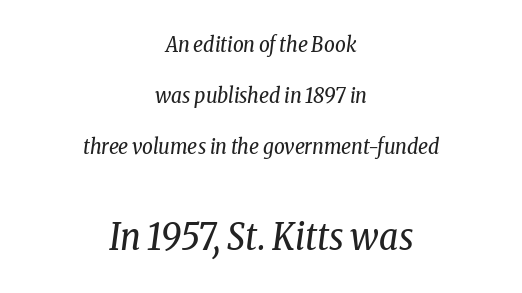
The image shows 37 px regular-weight, condensed serif type, italic (leaning right); set centered, loose line spacing (2.42x), normal letter spacing, not underlined; the second (bottom) block is 1.76x larger; low stroke contrast and a medium x-height.
